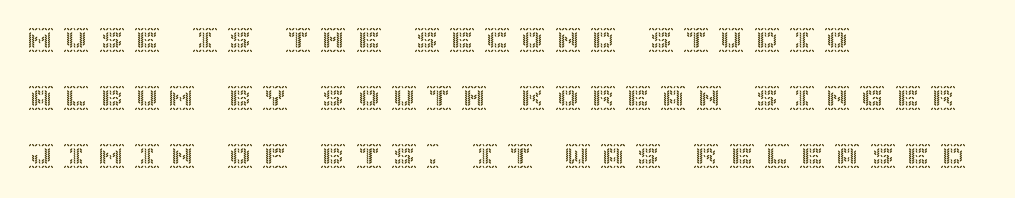
Q: Is the text italic (slanted)? A: No, it is upright.
Q: Is the text underlined? A: No.
Q: How is the paragraph aligned? A: Left-aligned.
Q: Is the spacing between letters normal or unusually wide? A: Unusually wide.
Q: Is the spacing between lines tight, normal or loose? A: Loose.
